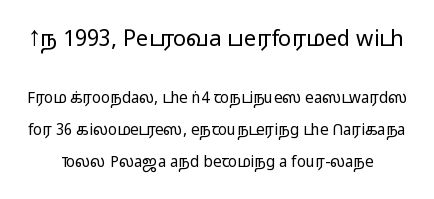
The vertical gap from one line to the next is large. You get the large type first, then a drop to smaller type. In terms of letterspacing, this is plain default setting. Is the stroke heavy? The answer is a plain regular-or-lighter. Unmarked baselines from the first word to the last.
